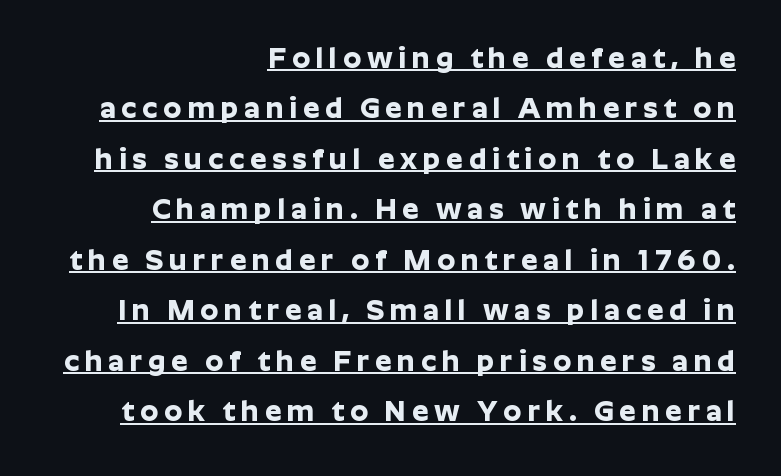
{"serif": "no", "italic": "no", "bold": "yes", "weight": "bold", "width": "normal", "stroke_contrast": "low", "x_height": "medium", "monospaced": "no", "underline": "yes", "align": "right", "line_spacing_ratio": 1.74, "letter_spacing": "wide", "letter_spacing_em": 0.2, "glyph_px": 29}
